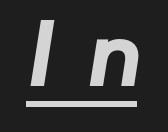
Proportional: the letters do not fall into vertical columns. The designer went with a sans here, leaving each stem footless. Like a heading marked for emphasis, these lines bear an underscore. Words appear elongated and porous because spacing is wide.
